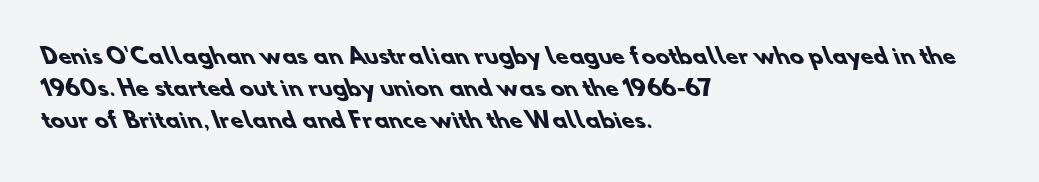
{"bold": "yes", "underline": "no", "align": "left", "line_spacing": "normal", "line_spacing_ratio": 1.53, "letter_spacing": "normal", "letter_spacing_em": 0.0, "glyph_px": 21}
